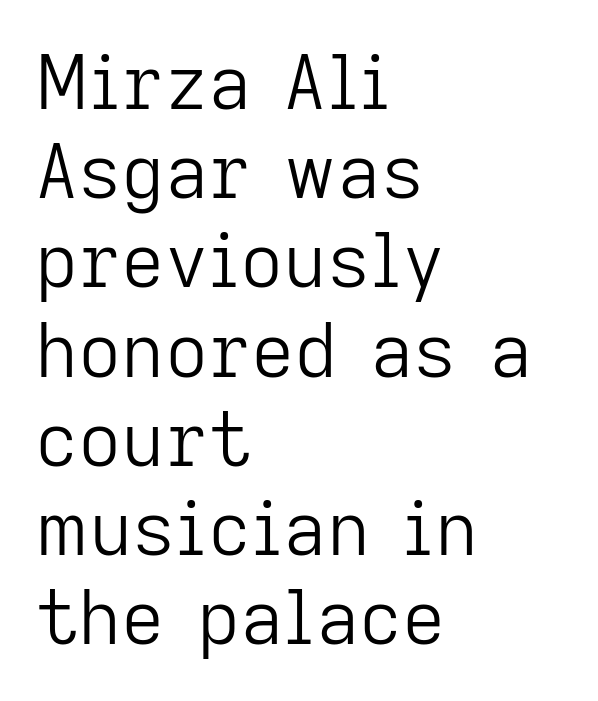
{"serif": "no", "italic": "no", "bold": "no", "weight": "light", "width": "normal", "stroke_contrast": "low", "x_height": "medium", "monospaced": "no", "underline": "no", "align": "left", "line_spacing_ratio": 1.19, "letter_spacing": "normal", "letter_spacing_em": 0.0, "glyph_px": 75}
